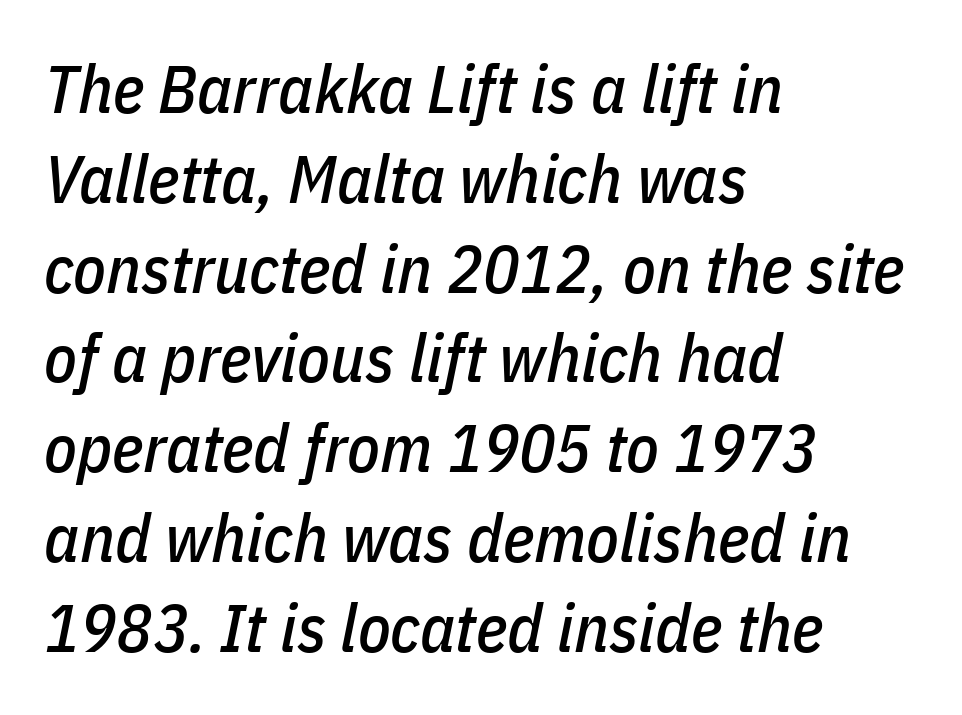
Q: Is the text italic (slanted)? A: Yes, it leans right by about 11 degrees.
Q: Is the text underlined? A: No.
Q: How is the paragraph aligned? A: Left-aligned.
Q: Is the spacing between letters normal or unusually wide? A: Normal.
Q: Is the spacing between lines tight, normal or loose? A: Normal.
Q: Width (condensed, normal, or wide)? A: Condensed.
Q: Stroke contrast? A: Low.
Q: x-height? A: Medium.
Q: Monospaced? A: No.
